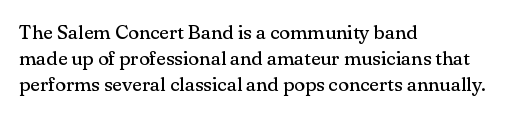
The image shows 20 px text type, upright; set left-aligned, normal line spacing (1.31x), normal letter spacing, not underlined.
